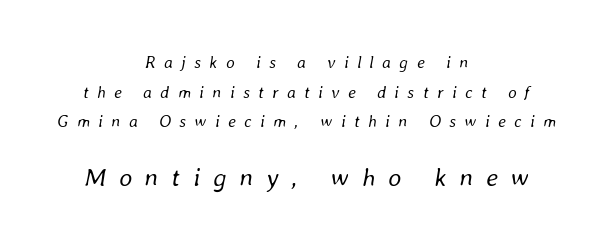
Clear beneath every line of the passage. The letters are slanted; this is an italic face. These lines are centered, leaving both edges ragged. Is the stroke heavy? The answer is a plain regular-or-lighter.
